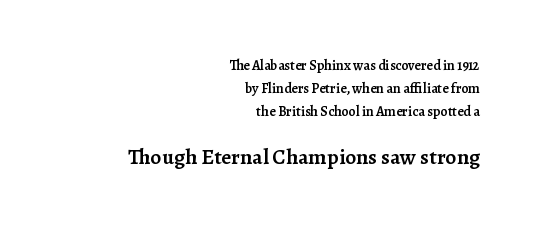
The image shows 22 px text type, upright; set right-aligned, normal line spacing (1.63x), normal letter spacing, not underlined; the second (bottom) block is 1.57x larger.
